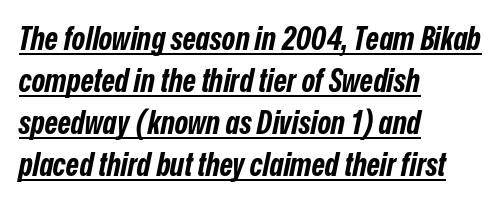
Q: Is the text bold? A: Yes.
Q: Is the text italic (slanted)? A: Yes, it leans right by about 12 degrees.
Q: Is the text underlined? A: Yes.
Q: How is the paragraph aligned? A: Left-aligned.
Q: Is the spacing between letters normal or unusually wide? A: Normal.
Q: Is the spacing between lines tight, normal or loose? A: Normal.
Q: Width (condensed, normal, or wide)? A: Condensed.
Q: Stroke contrast? A: Low.
Q: x-height? A: Medium.
Q: Monospaced? A: No.
